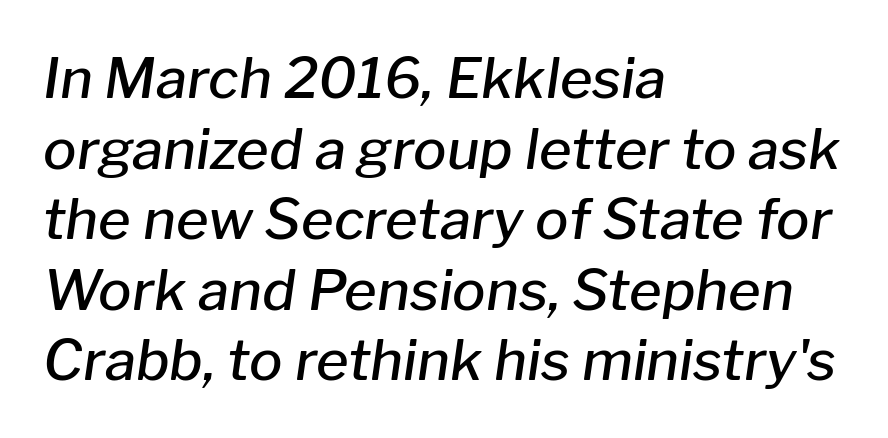
{"italic": "yes", "lean": "right", "slant_degrees": 8, "bold": "semi", "weight": "semibold", "width": "normal", "stroke_contrast": "low", "x_height": "medium", "monospaced": "no", "underline": "no", "align": "left", "line_spacing": "normal", "line_spacing_ratio": 1.26, "letter_spacing": "normal", "letter_spacing_em": 0.0, "glyph_px": 56}
